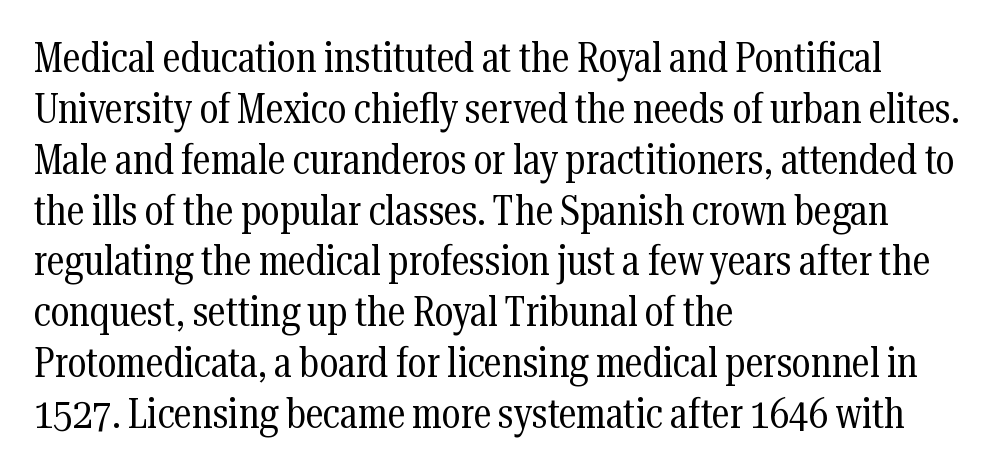
The image shows 41 px regular-weight, condensed serif type, upright; set left-aligned, line spacing 1.24x, normal letter spacing, not underlined; medium stroke contrast and a medium x-height.
